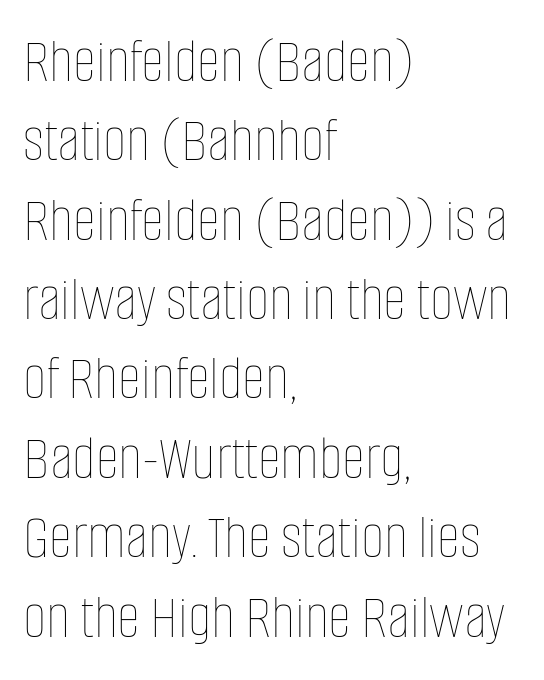
{"italic": "no", "bold": "no", "weight": "thin", "width": "condensed", "stroke_contrast": "low", "x_height": "large", "monospaced": "no", "underline": "no", "align": "left", "line_spacing_ratio": 1.24, "letter_spacing": "normal", "letter_spacing_em": 0.0, "glyph_px": 64}
